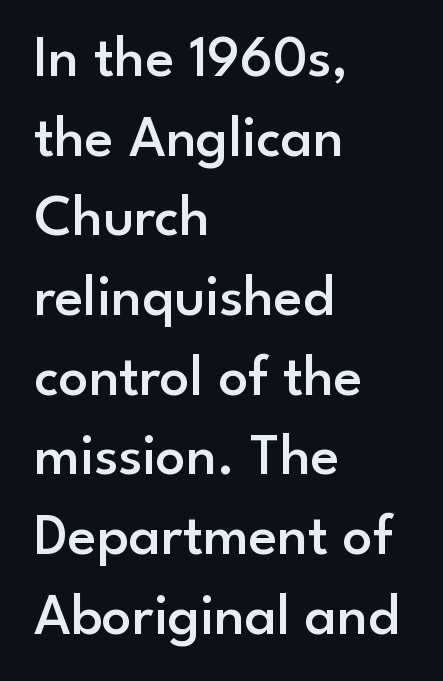
{"serif": "no", "italic": "no", "bold": "semi", "weight": "semibold", "width": "normal", "stroke_contrast": "low", "x_height": "small", "monospaced": "no", "underline": "no", "align": "left", "line_spacing": "normal", "line_spacing_ratio": 1.35, "letter_spacing": "normal", "letter_spacing_em": 0.0, "glyph_px": 59}
